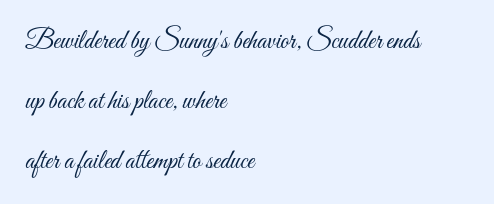
Compared with typical paragraphs, the rows here are farther apart. Words appear dense and cohesive because spacing is normal. Is the block centered? No — it sits flush against the left margin.
